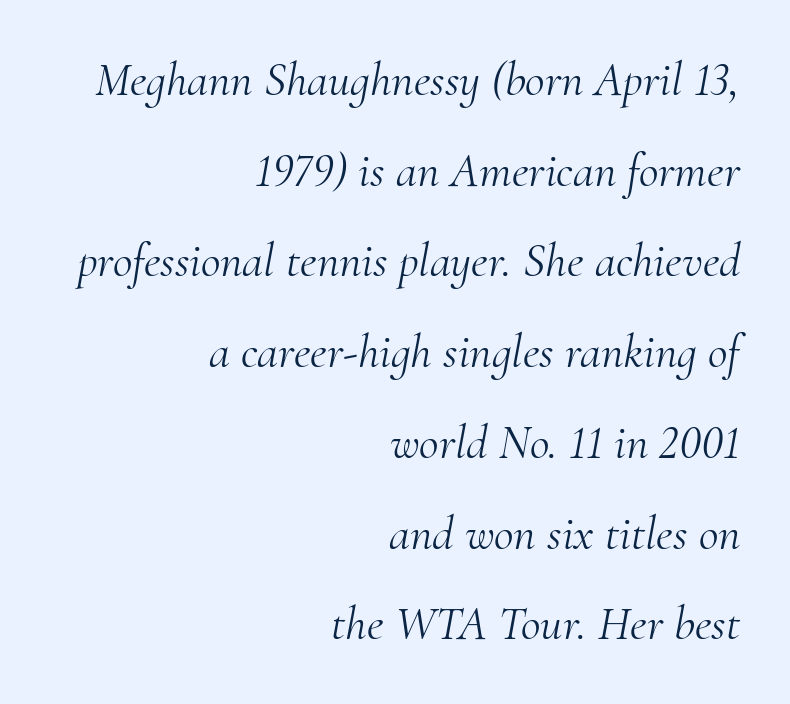
The image shows 48 px light serif type, italic (leaning right); set right-aligned, line spacing 1.89x, normal letter spacing, not underlined; medium stroke contrast and a small x-height.
